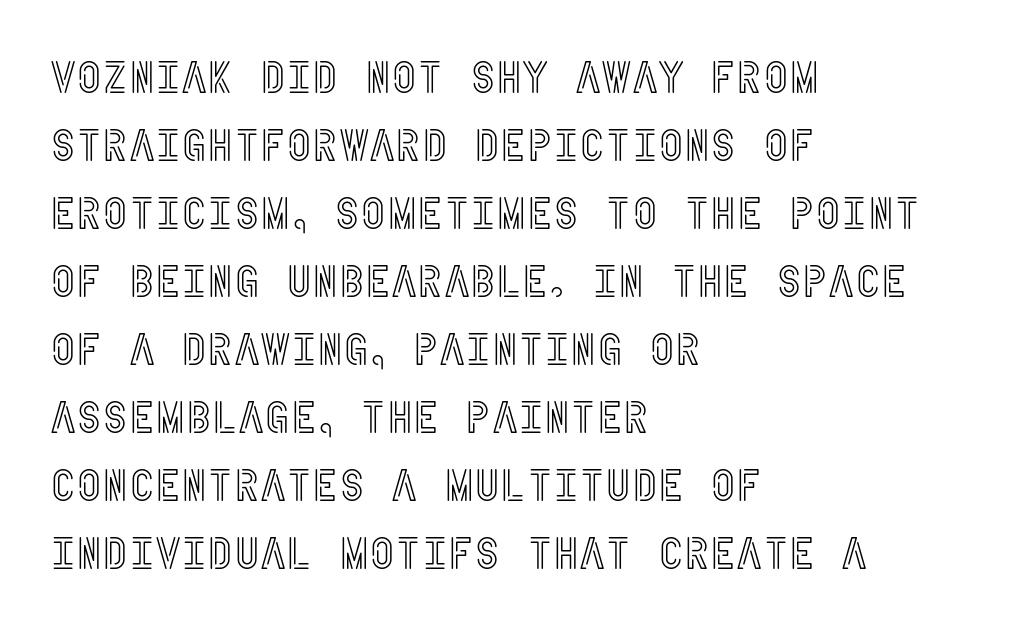
{"italic": "no", "width": "condensed", "x_height": "large", "underline": "no", "align": "left", "line_spacing": "normal", "line_spacing_ratio": 1.51, "letter_spacing": "normal", "letter_spacing_em": 0.0, "glyph_px": 45}
